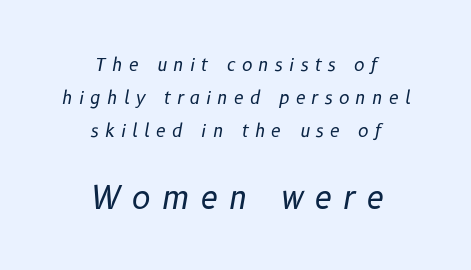
The image shows 32 px regular-weight type, italic (leaning right); set centered, line spacing 1.84x, unusually wide letter spacing (+0.33 em), not underlined; the second (bottom) block is 1.78x larger; low stroke contrast and a medium x-height.
